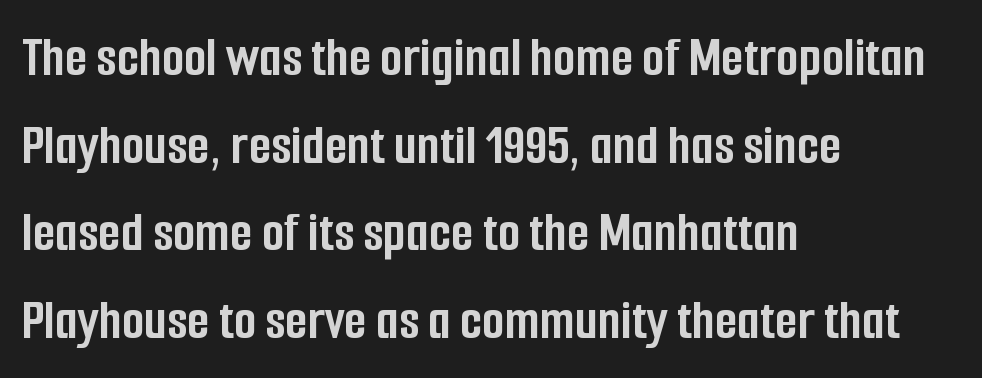
The image shows 58 px semibold, condensed sans-serif type, upright; set left-aligned, normal line spacing (1.51x), normal letter spacing, not underlined; low stroke contrast and a medium x-height.
